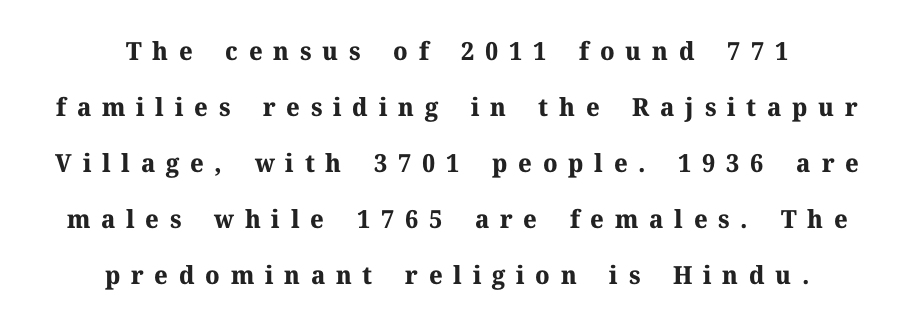
Italic: no, the glyphs are upright roman. The tracking reads as deliberately expanded to a designer's eye. The glyphs have the mass of a bold cut. Reading down the column, the eye jumps a long way to each next line.
